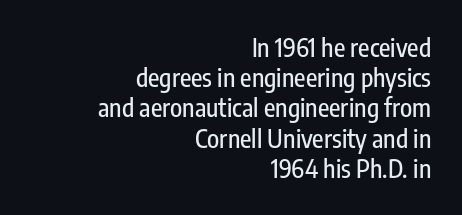
{"italic": "no", "underline": "no", "align": "right", "line_spacing_ratio": 1.21, "letter_spacing": "normal", "letter_spacing_em": 0.0, "glyph_px": 25}
